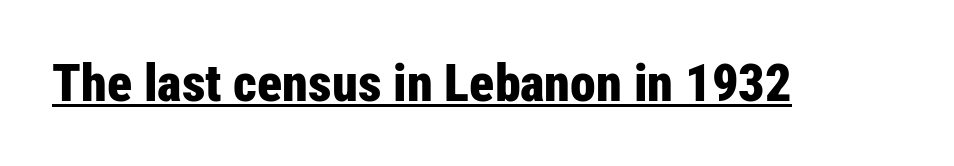
Q: Is the text bold? A: Yes.
Q: Is the text italic (slanted)? A: No, it is upright.
Q: Is the typeface a serif or a sans-serif typeface? A: Sans-serif.
Q: Is the text underlined? A: Yes.
Q: Is the spacing between letters normal or unusually wide? A: Normal.
Q: Width (condensed, normal, or wide)? A: Condensed.
Q: Stroke contrast? A: Low.
Q: x-height? A: Medium.
Q: Monospaced? A: No.
